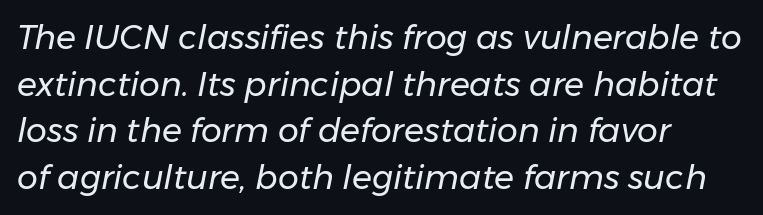
The image shows 33 px regular-weight type, italic (leaning right); set left-aligned, normal line spacing (1.41x), normal letter spacing, not underlined; low stroke contrast and a medium x-height.
